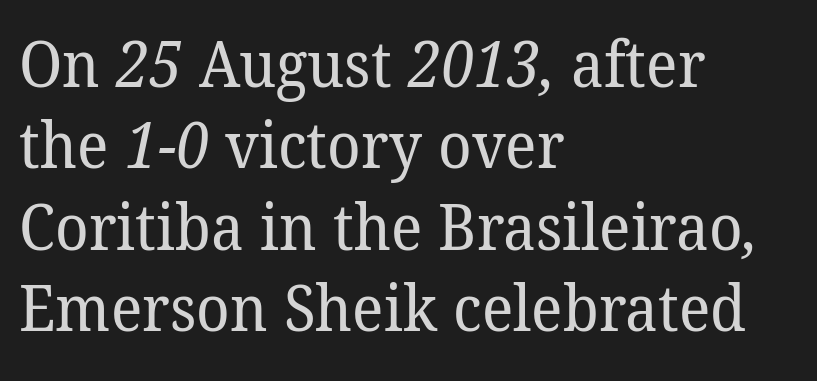
The image shows 63 px regular-weight serif type; set left-aligned, normal line spacing (1.29x), normal letter spacing, not underlined; low stroke contrast and a medium x-height.
